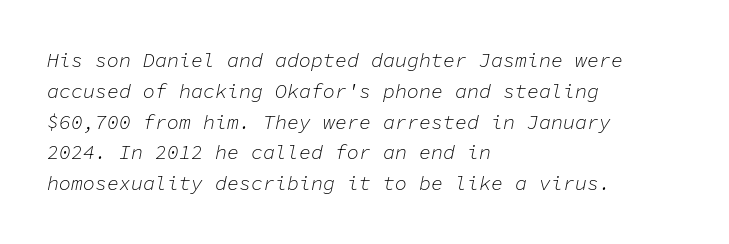
{"italic": "yes", "lean": "right", "slant_degrees": 11, "bold": "no", "underline": "no", "align": "left", "line_spacing": "normal", "line_spacing_ratio": 1.54, "letter_spacing": "normal", "letter_spacing_em": 0.0, "glyph_px": 20}
